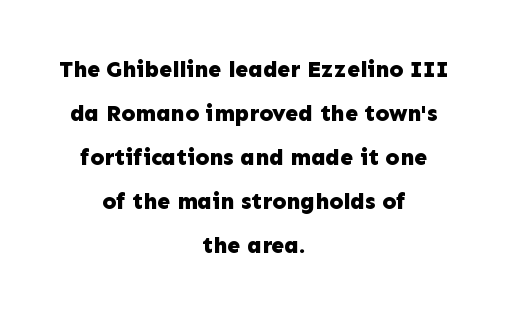
Q: Is the text bold? A: Yes.
Q: Is the text italic (slanted)? A: No, it is upright.
Q: Is the text underlined? A: No.
Q: How is the paragraph aligned? A: Centered.
Q: Is the spacing between letters normal or unusually wide? A: Normal.
Q: Is the spacing between lines tight, normal or loose? A: Loose.
